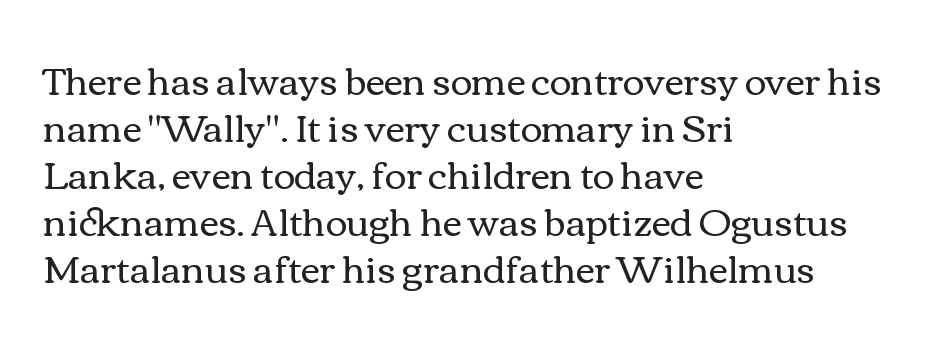
The image shows 37 px regular-weight, wide type, upright; set left-aligned, normal line spacing (1.27x), normal letter spacing, not underlined; a medium x-height.
